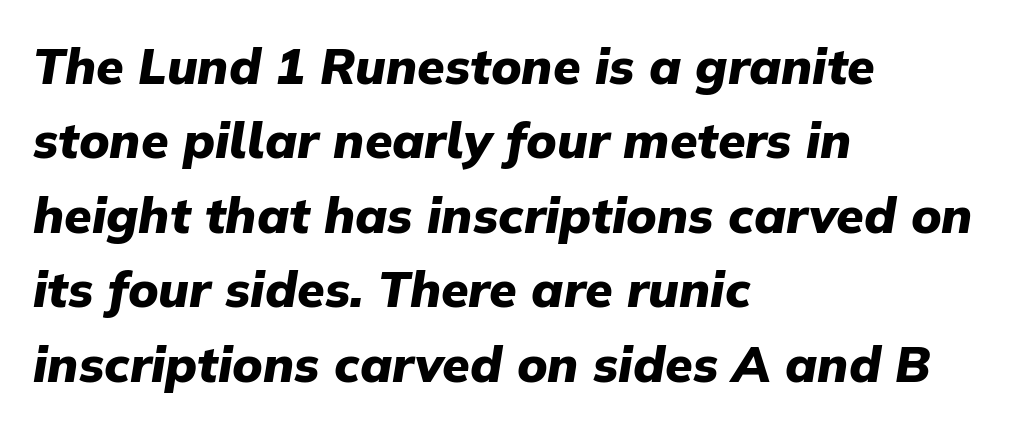
{"italic": "yes", "lean": "right", "slant_degrees": 9, "bold": "yes", "weight": "heavy", "width": "normal", "stroke_contrast": "low", "x_height": "medium", "monospaced": "no", "underline": "no", "align": "left", "line_spacing": "normal", "line_spacing_ratio": 1.49, "letter_spacing": "normal", "letter_spacing_em": 0.0, "glyph_px": 50}
